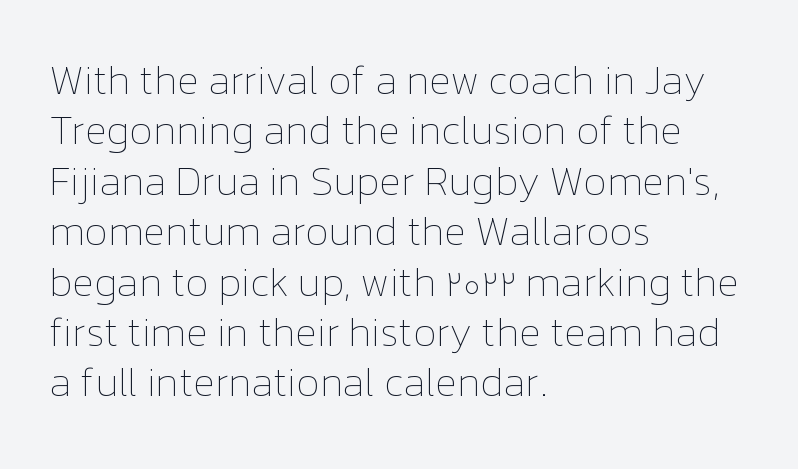
This sample has the flowing, uneven cadence of proportional lettering. Ink coverage per letter is moderate at most. What stands out about the letter spacing? Nothing — it is the standard amount. Quick note: underline off.
